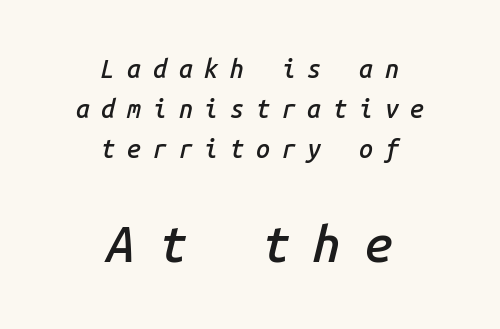
The image shows 50 px semibold type, italic (leaning right), monospaced; set centered, normal line spacing (1.61x), unusually wide letter spacing (+0.47 em), not underlined; the second (bottom) block is 2.0x larger; low stroke contrast and a medium x-height.
